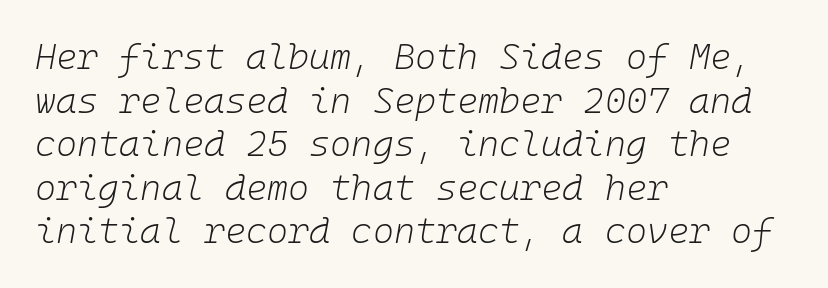
The image shows 36 px light type, italic (leaning right), monospaced; set left-aligned, line spacing 1.21x, normal letter spacing, not underlined; low stroke contrast and a medium x-height.
